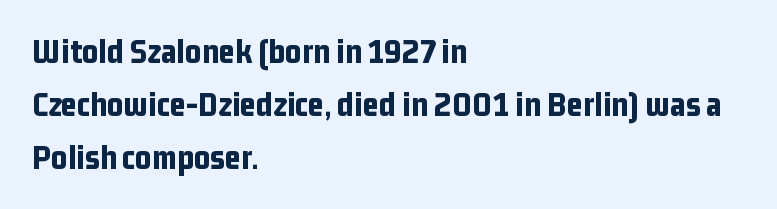
Words float on clear page, feet unadorned. How would I describe the line gaps? Plain and ordinary. The ragged edge is on the right, which tells us the setting is flush left. Is the letter spacing exaggerated? No — it looks like the ordinary default. The letters are bold, with thick, heavy strokes.
